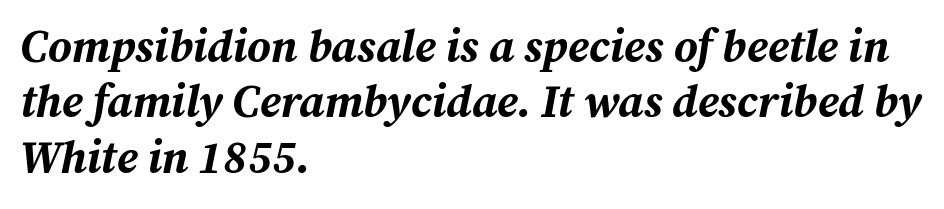
{"italic": "yes", "lean": "right", "slant_degrees": 12, "bold": "yes", "weight": "bold", "width": "normal", "stroke_contrast": "medium", "x_height": "medium", "monospaced": "no", "underline": "no", "align": "left", "line_spacing_ratio": 1.23, "letter_spacing": "normal", "letter_spacing_em": 0.0, "glyph_px": 45}
